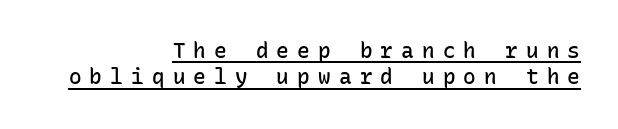
The image shows 21 px text type, upright; set right-aligned, normal line spacing (1.25x), unusually wide letter spacing (+0.39 em), underlined.
